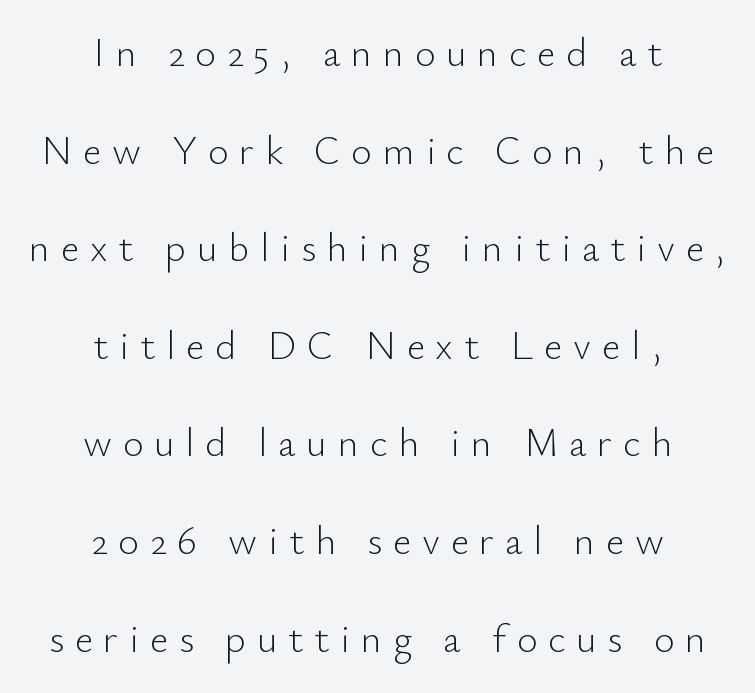
Q: Is the text bold? A: No.
Q: Is the text italic (slanted)? A: No, it is upright.
Q: Is the typeface a serif or a sans-serif typeface? A: Sans-serif.
Q: Is the text underlined? A: No.
Q: How is the paragraph aligned? A: Centered.
Q: Is the spacing between letters normal or unusually wide? A: Unusually wide.
Q: Is the spacing between lines tight, normal or loose? A: Loose.
Q: Width (condensed, normal, or wide)? A: Normal.
Q: Stroke contrast? A: Low.
Q: x-height? A: Small.
Q: Monospaced? A: No.
